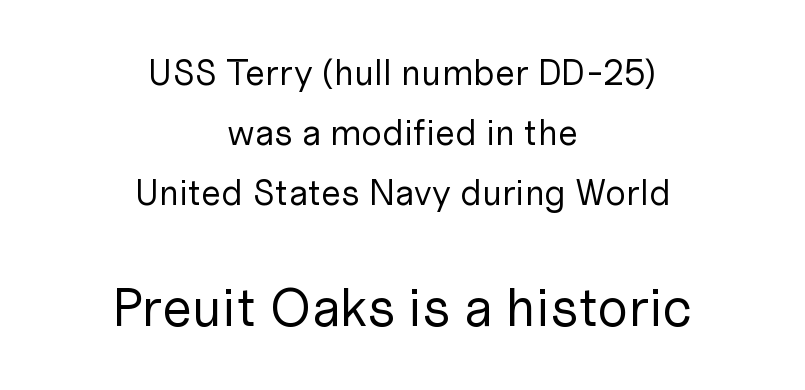
Q: Is the text bold? A: No.
Q: Is the text italic (slanted)? A: No, it is upright.
Q: Is the typeface a serif or a sans-serif typeface? A: Sans-serif.
Q: Is the text underlined? A: No.
Q: How is the paragraph aligned? A: Centered.
Q: Is the spacing between letters normal or unusually wide? A: Normal.
Q: Is the spacing between lines tight, normal or loose? A: Normal.
Q: Which block of text is set in a larger size, the first (top) or the second (bottom)? A: The second (bottom) one.
Q: Width (condensed, normal, or wide)? A: Normal.
Q: Stroke contrast? A: Low.
Q: x-height? A: Medium.
Q: Monospaced? A: No.
